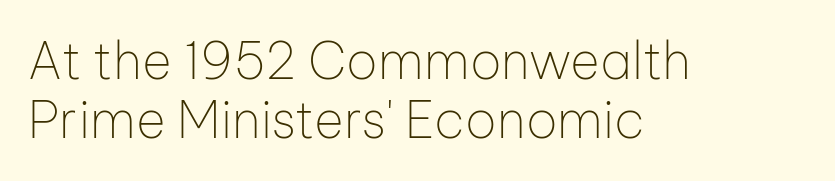
{"serif": "no", "italic": "no", "bold": "no", "weight": "thin", "width": "normal", "stroke_contrast": "low", "x_height": "medium", "monospaced": "no", "underline": "no", "align": "left", "line_spacing_ratio": 1.16, "letter_spacing": "normal", "letter_spacing_em": 0.0, "glyph_px": 51}
